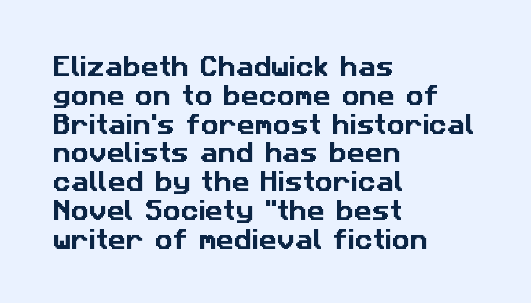
Honestly, the row spacing looks completely unremarkable. Anything drawn beneath the words? Only blank space. A student would call this left alignment; a typographer would say flush left, rag right. Default kerning and tracking; the words read as compact shapes.
